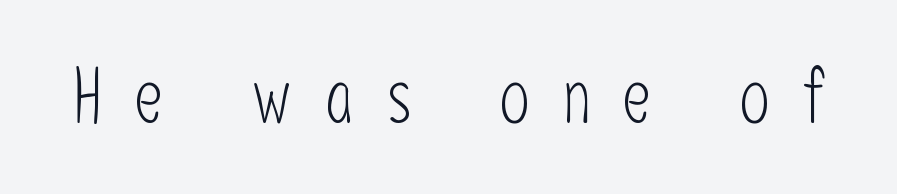
{"serif": "no", "italic": "no", "bold": "no", "weight": "light", "width": "condensed", "stroke_contrast": "low", "x_height": "medium", "monospaced": "no", "underline": "no", "letter_spacing": "wide", "letter_spacing_em": 0.43, "glyph_px": 77}
